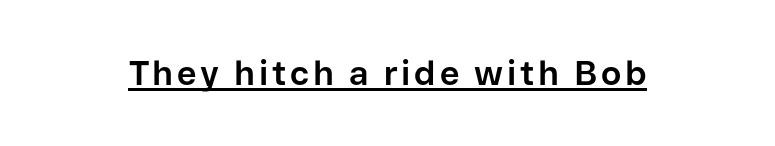
Character widths vary here, with narrow letters taking less room than wide ones. Unlike a traditional serif, this face leaves its strokes unadorned. The rendering uses a bold face; every stroke is thick and dark. A typesetter would mark this as roman, not italic.
